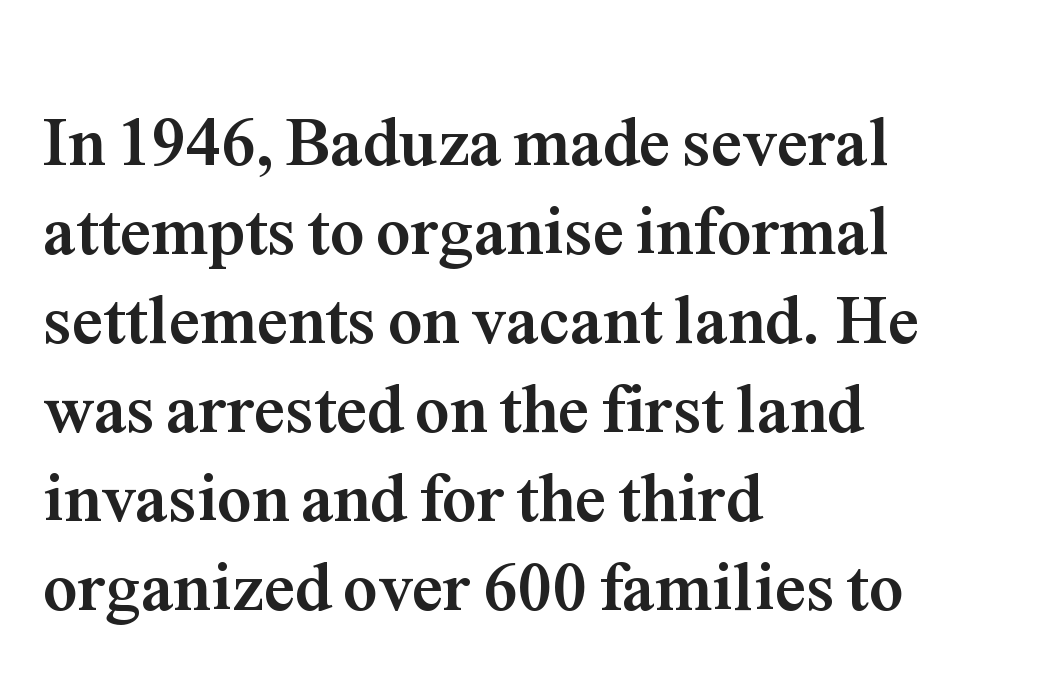
Descender tails drop into unmarked territory. The line texture is even and compact thanks to regular tracking. The lettering stays uniformly vertical, giving the passage a roman look. Set as a true bold cut, around the 700 mark.
